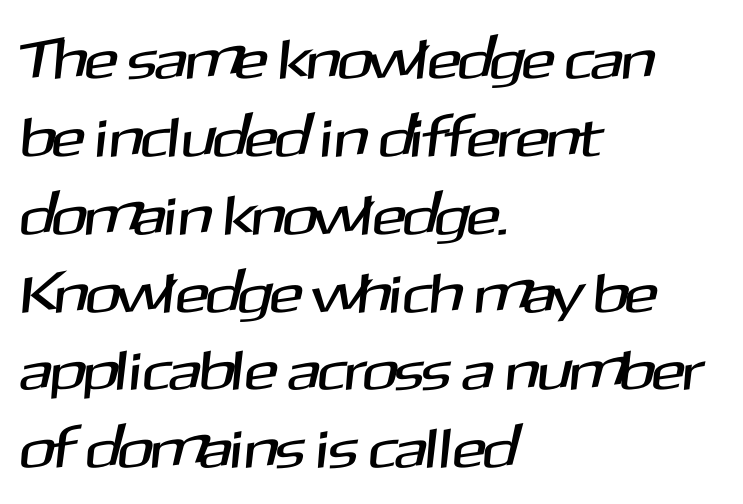
{"serif": "no", "width": "normal", "stroke_contrast": "medium", "x_height": "medium", "monospaced": "no", "underline": "no", "align": "left", "line_spacing": "normal", "line_spacing_ratio": 1.39, "letter_spacing": "normal", "letter_spacing_em": 0.0, "glyph_px": 56}
